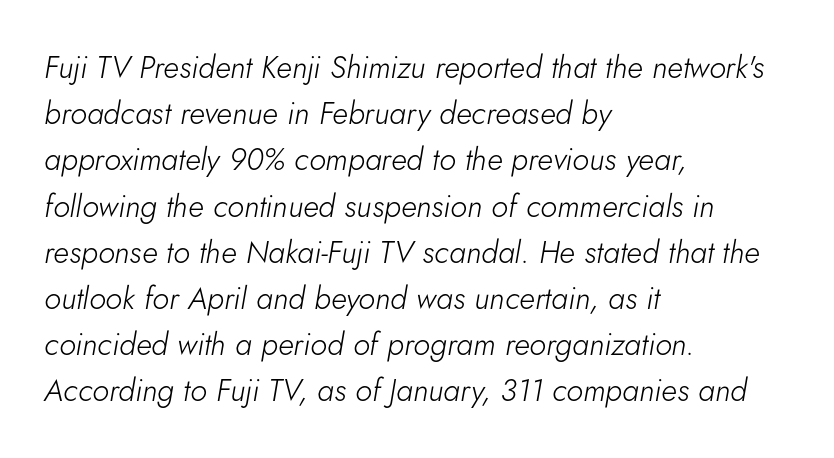
Q: Is the text bold? A: No.
Q: Is the text italic (slanted)? A: Yes, it leans right by about 5 degrees.
Q: Is the text underlined? A: No.
Q: How is the paragraph aligned? A: Left-aligned.
Q: Is the spacing between letters normal or unusually wide? A: Normal.
Q: Is the spacing between lines tight, normal or loose? A: Normal.
Q: Width (condensed, normal, or wide)? A: Normal.
Q: Stroke contrast? A: Low.
Q: x-height? A: Small.
Q: Monospaced? A: No.
